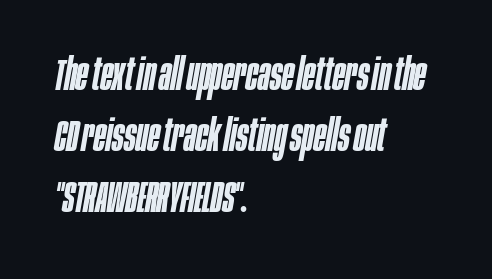
Slant detected: the letters are inclined. Descenders are the only things crossing below the line. This is moderately heavy type, rendered in semibold. In terms of leading, this rendering sits right in the middle. Alignment: flush left.
